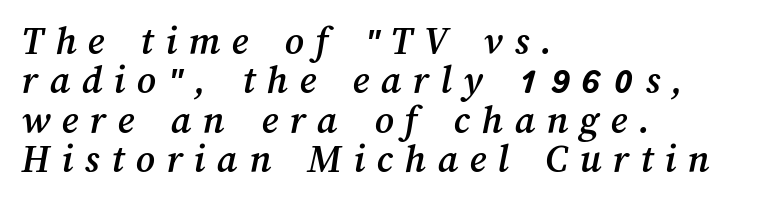
Q: Is the text underlined? A: No.
Q: How is the paragraph aligned? A: Left-aligned.
Q: Is the spacing between letters normal or unusually wide? A: Unusually wide.
Q: Is the spacing between lines tight, normal or loose? A: Tight.
Q: Width (condensed, normal, or wide)? A: Normal.
Q: Stroke contrast? A: Medium.
Q: x-height? A: Medium.
Q: Monospaced? A: No.
